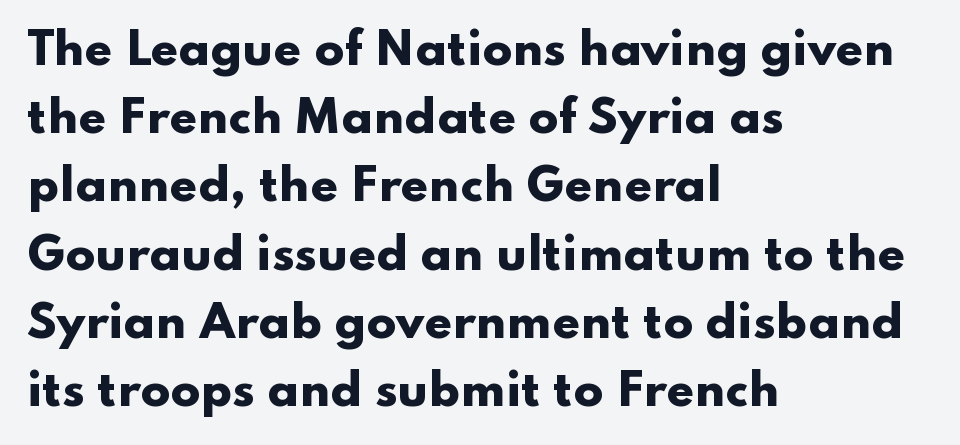
Q: Is the text bold? A: Yes.
Q: Is the text italic (slanted)? A: No, it is upright.
Q: Is the typeface a serif or a sans-serif typeface? A: Sans-serif.
Q: Is the text underlined? A: No.
Q: How is the paragraph aligned? A: Left-aligned.
Q: Is the spacing between letters normal or unusually wide? A: Normal.
Q: Is the spacing between lines tight, normal or loose? A: Normal.
Q: Width (condensed, normal, or wide)? A: Wide.
Q: Stroke contrast? A: Low.
Q: x-height? A: Small.
Q: Monospaced? A: No.
